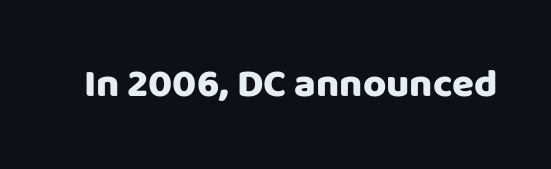
Q: Is the text italic (slanted)? A: No, it is upright.
Q: Is the typeface a serif or a sans-serif typeface? A: Sans-serif.
Q: Is the text underlined? A: No.
Q: Is the spacing between letters normal or unusually wide? A: Normal.
Q: Width (condensed, normal, or wide)? A: Normal.
Q: Stroke contrast? A: Low.
Q: x-height? A: Large.
Q: Monospaced? A: No.
